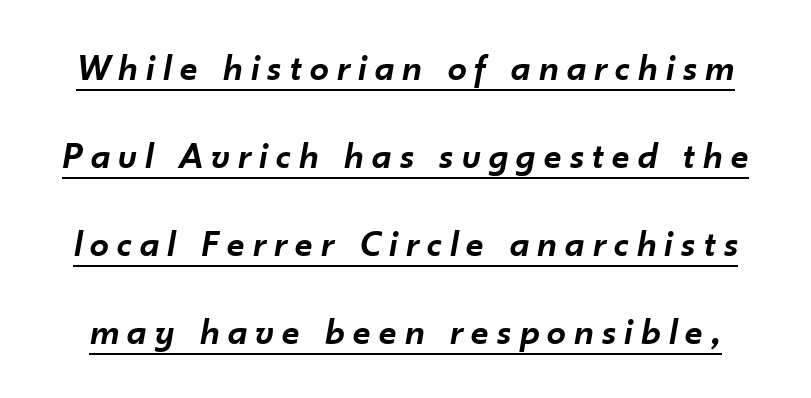
Spacing verdict: proportional, widths tailored to each character. Underlining? Definitely there. The specimen reads as italic at a glance. This block would shrink considerably if given ordinary leading; it's expanded now.
